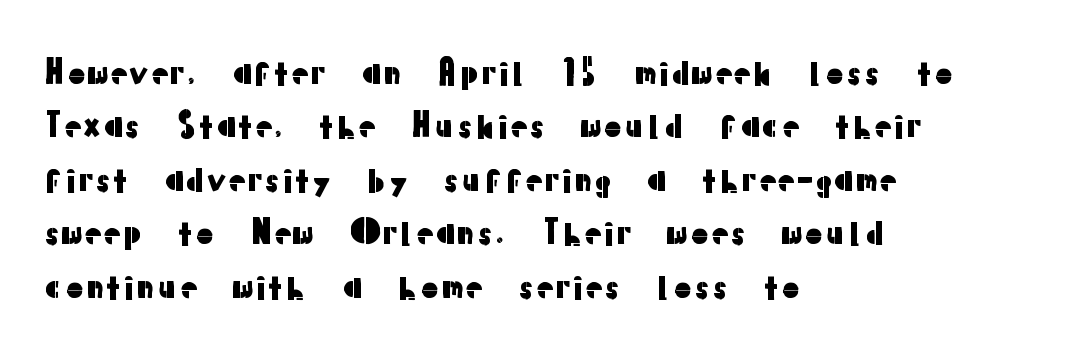
Q: Is the text italic (slanted)? A: No, it is upright.
Q: Is the typeface a serif or a sans-serif typeface? A: Sans-serif.
Q: Is the text underlined? A: No.
Q: How is the paragraph aligned? A: Left-aligned.
Q: Is the spacing between letters normal or unusually wide? A: Normal.
Q: Is the spacing between lines tight, normal or loose? A: Normal.
Q: Width (condensed, normal, or wide)? A: Normal.
Q: Stroke contrast? A: Low.
Q: x-height? A: Medium.
Q: Monospaced? A: No.
